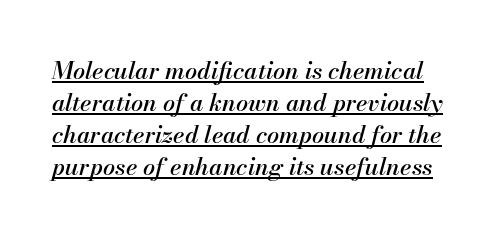
The lines sit at an ordinary, default distance from one another. These characters rest on top of a visible drawn line. Posture: slanted. In terms of letterspacing, this is plain default setting.
